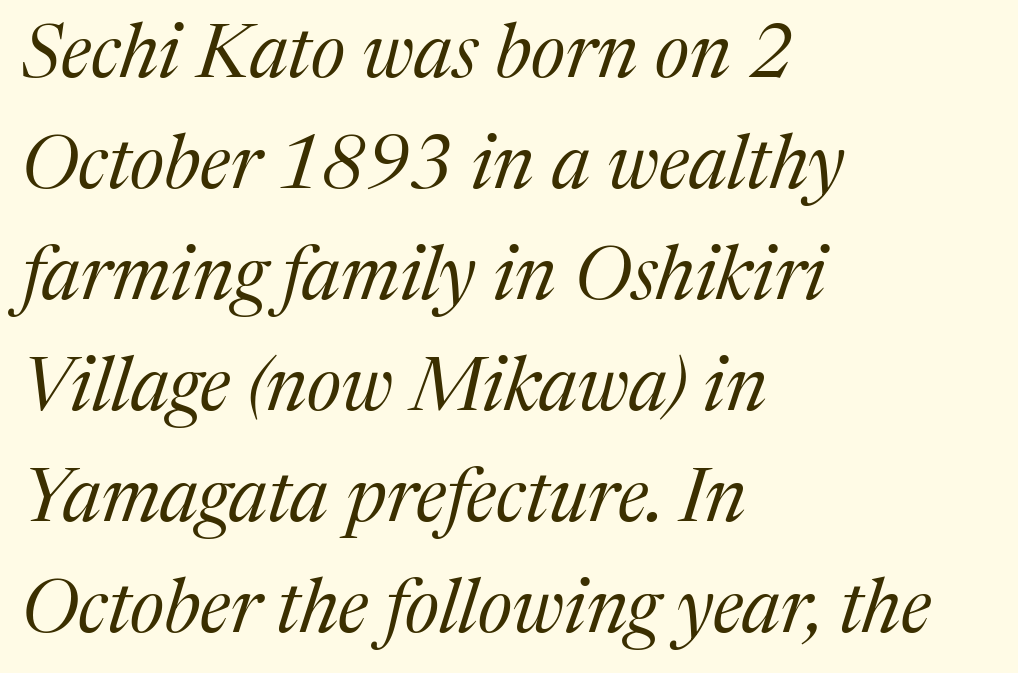
{"serif": "yes", "italic": "yes", "lean": "right", "slant_degrees": 17, "bold": "no", "weight": "regular", "width": "normal", "stroke_contrast": "medium", "x_height": "medium", "monospaced": "no", "underline": "no", "align": "left", "line_spacing": "normal", "line_spacing_ratio": 1.48, "letter_spacing": "normal", "letter_spacing_em": 0.0, "glyph_px": 75}
